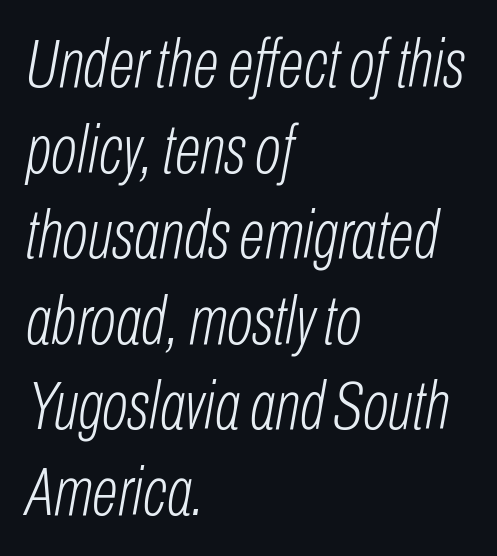
Q: Is the text bold? A: No.
Q: Is the text italic (slanted)? A: Yes, it leans right by about 10 degrees.
Q: Is the text underlined? A: No.
Q: How is the paragraph aligned? A: Left-aligned.
Q: Is the spacing between letters normal or unusually wide? A: Normal.
Q: Width (condensed, normal, or wide)? A: Condensed.
Q: Stroke contrast? A: Low.
Q: x-height? A: Medium.
Q: Monospaced? A: No.
